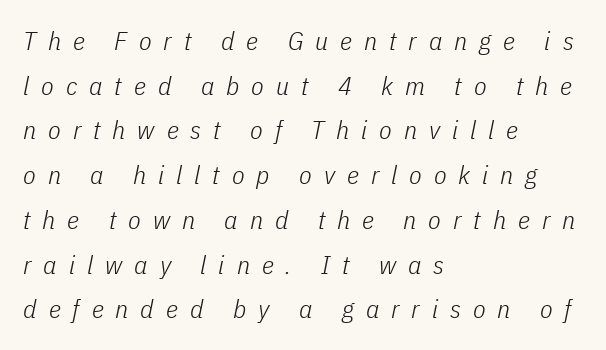
Horizontally, the lines are justified to the leading edge only. Think standard paragraph weight, or any step lighter than that. The words here are not underlined. Slant detected: the letters are inclined. The face used here is rendered with a markedly widened letterfit.
